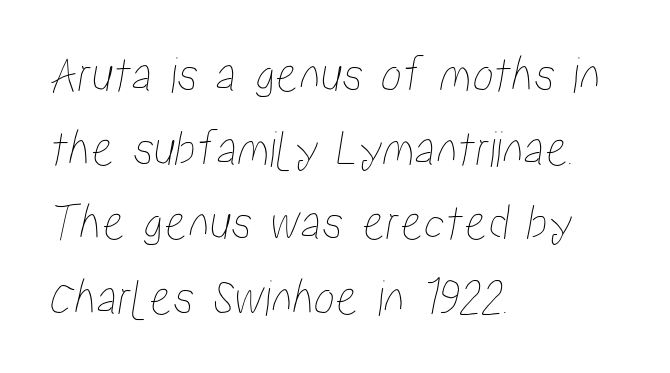
The image shows 53 px condensed type; set left-aligned, normal line spacing (1.4x), normal letter spacing, not underlined; low stroke contrast and a medium x-height.
